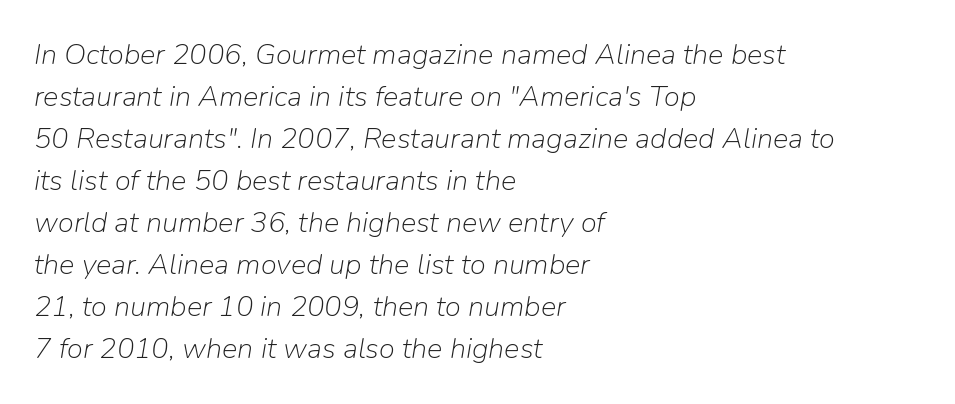
{"italic": "yes", "lean": "right", "slant_degrees": 9, "bold": "no", "weight": "light", "width": "normal", "stroke_contrast": "low", "x_height": "medium", "monospaced": "no", "underline": "no", "align": "left", "line_spacing": "normal", "line_spacing_ratio": 1.45, "letter_spacing": "normal", "letter_spacing_em": 0.0, "glyph_px": 29}
